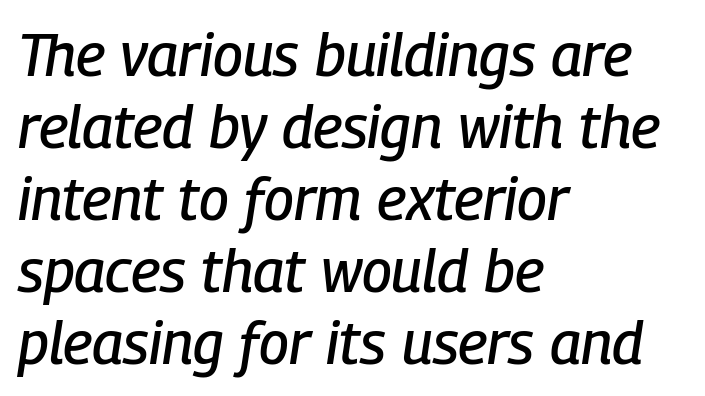
Quick note: underline off. The paragraph has a hard left edge and a soft right edge. The passage shown is typed in a proportional face where columns would drift. Characters follow at the spacing the type designer built in. Emphasis-style slanted type is in use.
